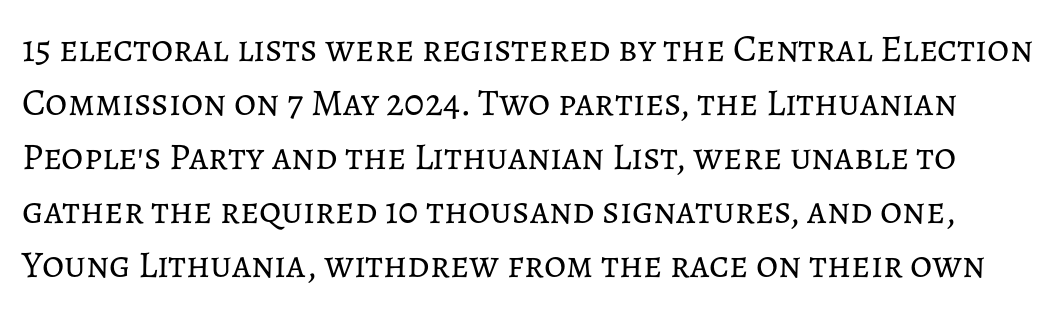
The letters advance in unequal steps, a hallmark of proportional type. Style check: upright. These glyphs show unthickened strokes, regular width or finer. You could call the tracking neutral — neither tight nor loose. Words float on clear page, feet unadorned. The leading is moderate, giving the passage an even texture.
